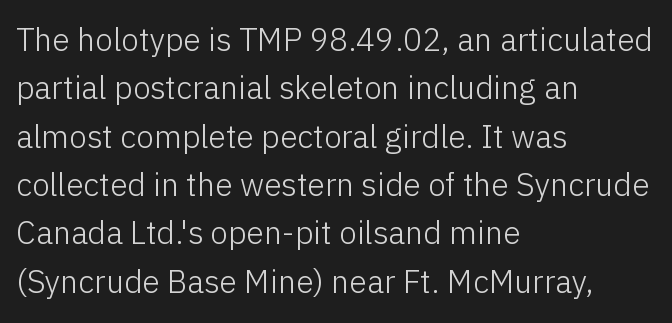
Caption: standard tracking, unaltered. When letters stand straight like this, we call the style roman or upright. The lines sit at an ordinary, default distance from one another. The glyphs in this specimen are sans serif. Check the space under the baseline: it is left empty.
